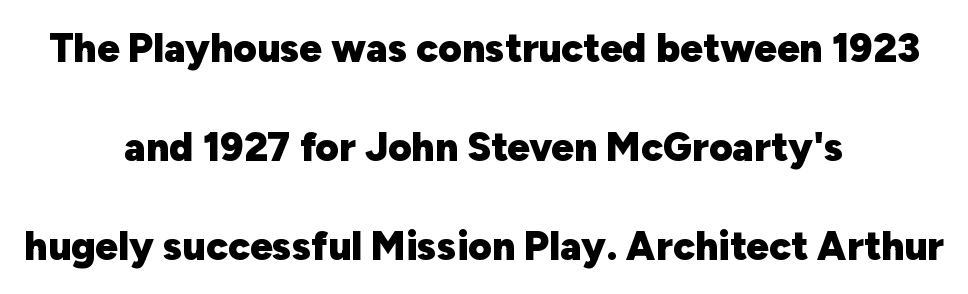
Q: Is the text bold? A: Yes.
Q: Is the text italic (slanted)? A: No, it is upright.
Q: Is the typeface a serif or a sans-serif typeface? A: Sans-serif.
Q: Is the text underlined? A: No.
Q: How is the paragraph aligned? A: Centered.
Q: Is the spacing between letters normal or unusually wide? A: Normal.
Q: Is the spacing between lines tight, normal or loose? A: Loose.
Q: Width (condensed, normal, or wide)? A: Normal.
Q: Stroke contrast? A: Low.
Q: x-height? A: Medium.
Q: Monospaced? A: No.
